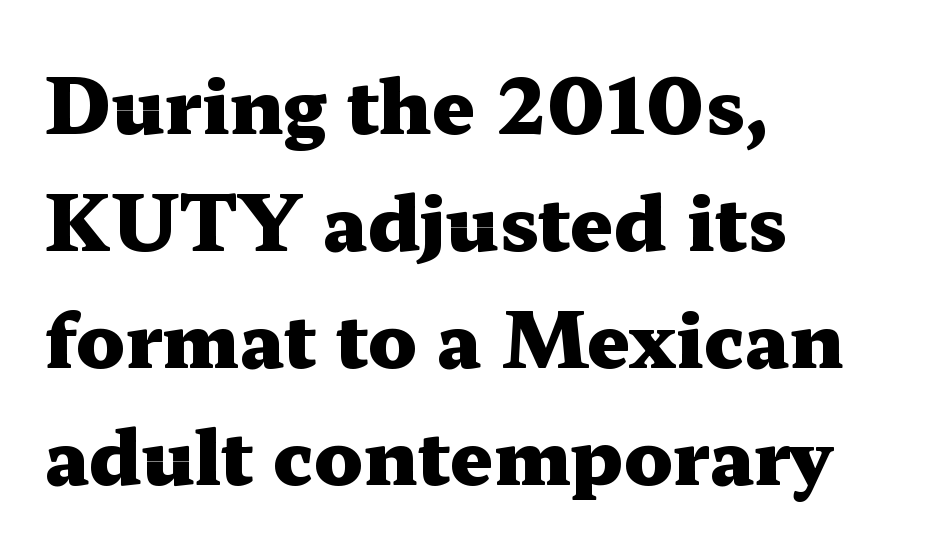
The image shows 76 px heavy, wide serif type, upright; set left-aligned, normal line spacing (1.54x), normal letter spacing, not underlined; medium stroke contrast and a medium x-height.
